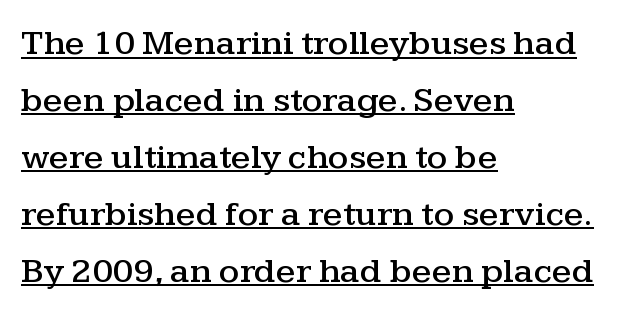
{"serif": "yes", "italic": "no", "width": "wide", "stroke_contrast": "medium", "x_height": "medium", "monospaced": "no", "underline": "yes", "align": "left", "line_spacing": "normal", "line_spacing_ratio": 1.58, "letter_spacing": "normal", "letter_spacing_em": 0.0, "glyph_px": 36}
